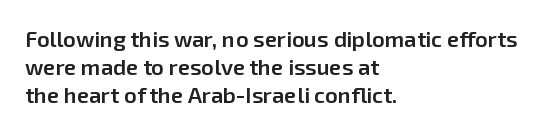
Regular leading. Is there any slant? The stems are plumb. You could call the tracking neutral — neither tight nor loose. A bare baseline throughout the passage.
